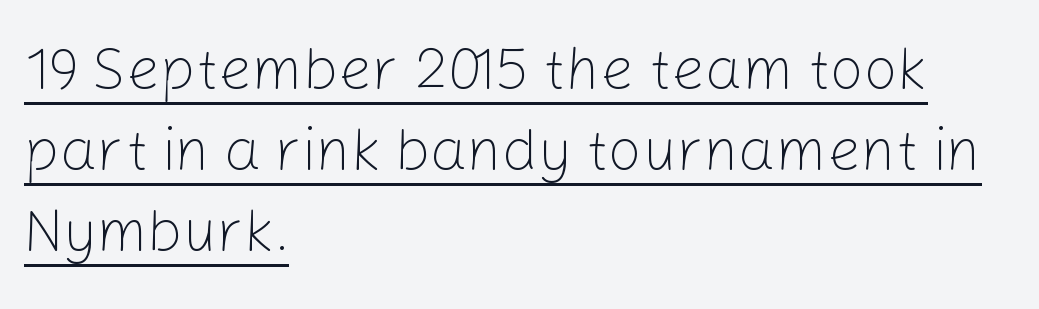
{"serif": "no", "italic": "no", "bold": "no", "weight": "light", "width": "normal", "stroke_contrast": "low", "x_height": "medium", "monospaced": "no", "underline": "yes", "align": "left", "line_spacing": "normal", "line_spacing_ratio": 1.37, "letter_spacing": "normal", "letter_spacing_em": 0.0, "glyph_px": 59}
